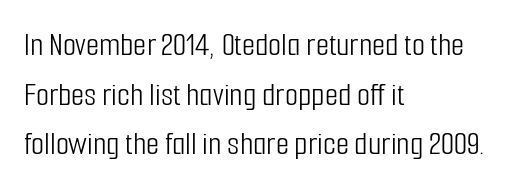
{"serif": "no", "italic": "no", "bold": "no", "weight": "light", "width": "condensed", "stroke_contrast": "low", "x_height": "medium", "monospaced": "no", "underline": "no", "align": "left", "line_spacing": "normal", "line_spacing_ratio": 1.46, "letter_spacing": "normal", "letter_spacing_em": 0.0, "glyph_px": 34}
